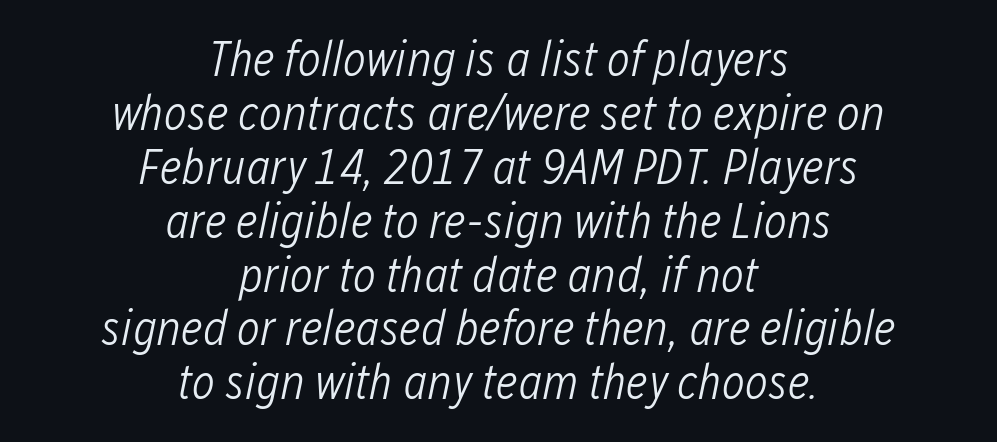
These lines huddle together more closely than default settings would place them. Does extra space separate the letters? No, they use regular spacing. A student would call this center alignment; a typographer would say set centered. Think of a printed novel: that variable character pitch is what you see here. The area under the type is left untouched. Is this a heavy cut? Hardly; it is regular or lighter.
